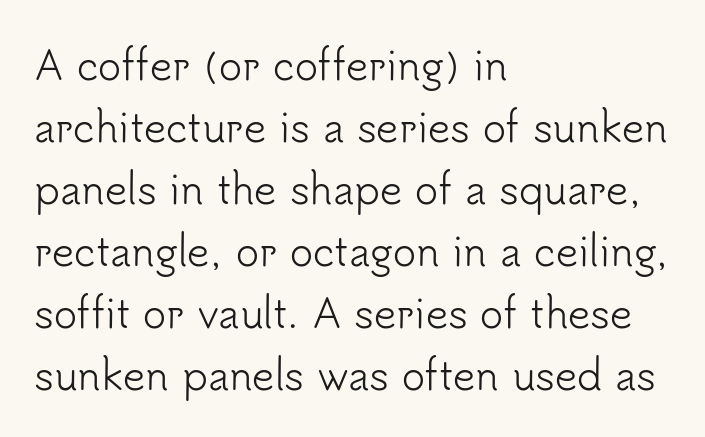
Do the letters lean? They stand straight. Nobody drew a line under any word here. These lines are composed in type without serifs. The tracking reads as untouched default to a designer's eye. All the whitespace from short lines collects on the right.
